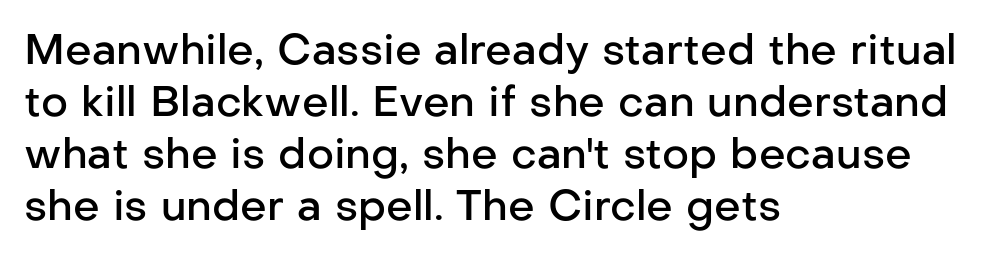
Q: Is the text bold? A: Semi-bold.
Q: Is the text italic (slanted)? A: No, it is upright.
Q: Is the typeface a serif or a sans-serif typeface? A: Sans-serif.
Q: Is the text underlined? A: No.
Q: How is the paragraph aligned? A: Left-aligned.
Q: Is the spacing between letters normal or unusually wide? A: Normal.
Q: Width (condensed, normal, or wide)? A: Normal.
Q: Stroke contrast? A: Low.
Q: x-height? A: Medium.
Q: Monospaced? A: No.
